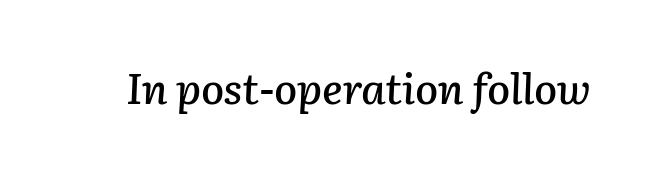
The rendering uses natural spacing where letterforms have individual widths. A typesetter would mark this as italic. The passage shown has conventional tracking throughout. The gap between lines stays unmarked.
